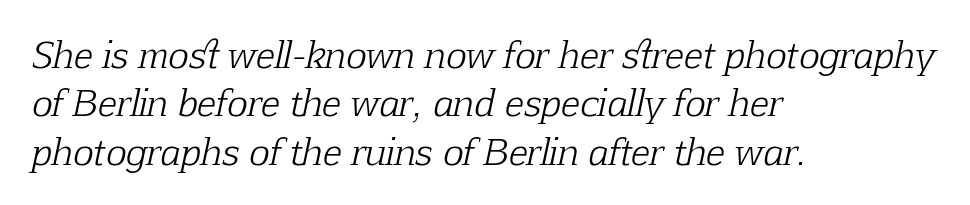
{"serif": "yes", "italic": "yes", "lean": "right", "slant_degrees": 12, "bold": "no", "weight": "light", "width": "normal", "stroke_contrast": "low", "x_height": "medium", "monospaced": "no", "underline": "no", "align": "left", "line_spacing": "normal", "line_spacing_ratio": 1.38, "letter_spacing": "normal", "letter_spacing_em": 0.0, "glyph_px": 35}
